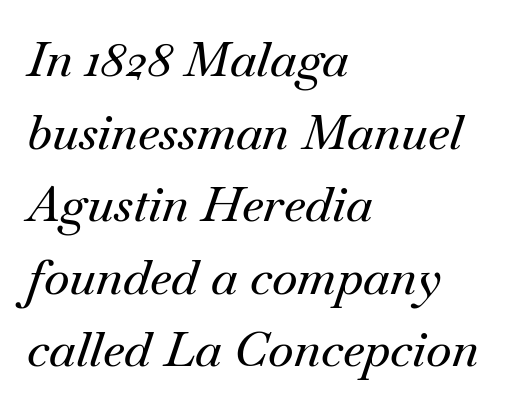
Italic? Definitely — the glyphs are oblique. Honestly, the row spacing looks completely unremarkable. Each row of text sits above clean, open space. Tracking value appears to be zero — textbook default spacing. Does the copy run flush right? No — it runs flush left.
